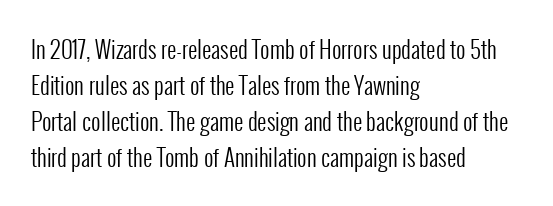
Q: Is the text bold? A: No.
Q: Is the text italic (slanted)? A: No, it is upright.
Q: Is the text underlined? A: No.
Q: How is the paragraph aligned? A: Left-aligned.
Q: Is the spacing between letters normal or unusually wide? A: Normal.
Q: Is the spacing between lines tight, normal or loose? A: Normal.
